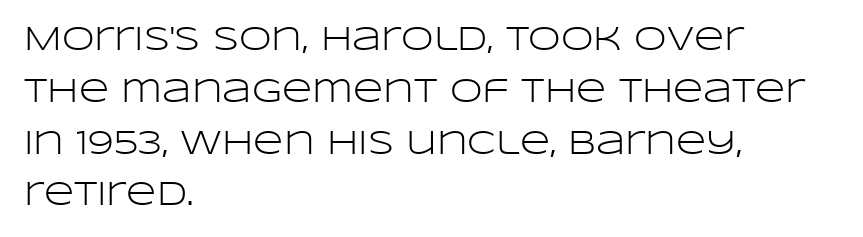
The passage shown is typeset with a sans-serif family. Words appear dense and cohesive because spacing is normal. These glyphs show unthickened strokes, regular width or finer. The lettering stays uniformly vertical, giving the passage a roman look. The paragraph has a hard left edge and a soft right edge. Quick note: underline off.
